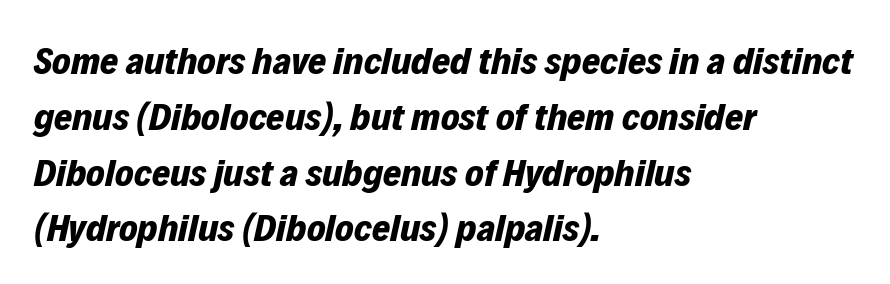
{"italic": "yes", "lean": "right", "slant_degrees": 12, "bold": "yes", "weight": "bold", "width": "normal", "stroke_contrast": "low", "x_height": "medium", "monospaced": "no", "underline": "no", "align": "left", "line_spacing": "normal", "line_spacing_ratio": 1.43, "letter_spacing": "normal", "letter_spacing_em": 0.0, "glyph_px": 39}
